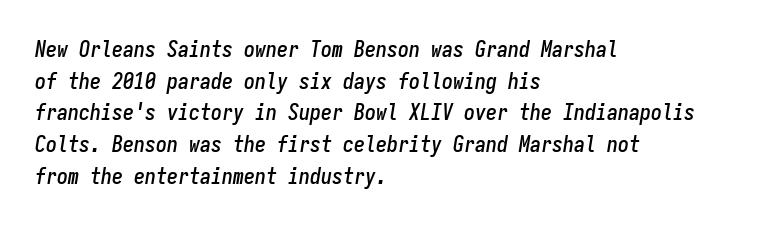
{"italic": "yes", "lean": "right", "slant_degrees": 9, "underline": "no", "align": "left", "line_spacing": "normal", "line_spacing_ratio": 1.44, "letter_spacing": "normal", "letter_spacing_em": 0.0, "glyph_px": 22}
